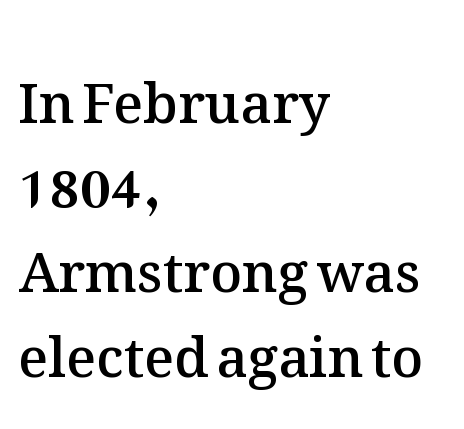
The image shows 55 px semibold type, upright; set left-aligned, normal line spacing (1.54x), normal letter spacing, not underlined; medium stroke contrast and a medium x-height.
